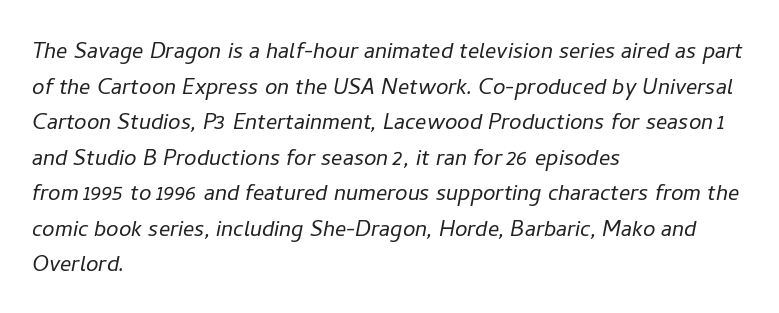
Q: Is the text bold? A: No.
Q: Is the text italic (slanted)? A: Yes, it leans right by about 11 degrees.
Q: Is the text underlined? A: No.
Q: How is the paragraph aligned? A: Left-aligned.
Q: Is the spacing between letters normal or unusually wide? A: Normal.
Q: Is the spacing between lines tight, normal or loose? A: Normal.
Q: Width (condensed, normal, or wide)? A: Normal.
Q: Stroke contrast? A: Low.
Q: x-height? A: Medium.
Q: Monospaced? A: No.
